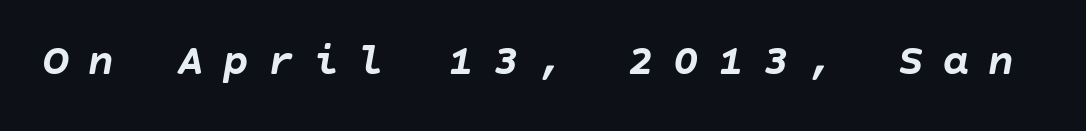
There's an unmistakable incline to the writing here. Typographic density is high because the face is bold. The letterforms stand isolated, each surrounded by extra space. Type without underlining.
